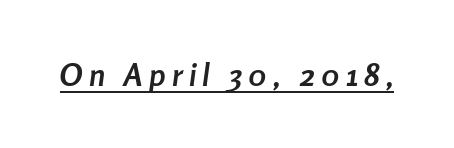
The image shows 32 px semibold, condensed type, italic (leaning right); set underlined; low stroke contrast and a medium x-height.
